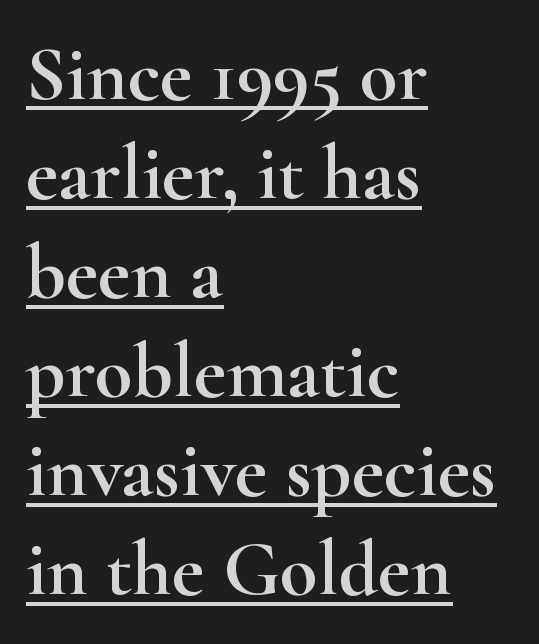
The image shows 78 px wide serif type, upright; set left-aligned, normal line spacing (1.27x), normal letter spacing, underlined; high stroke contrast and a small x-height.
